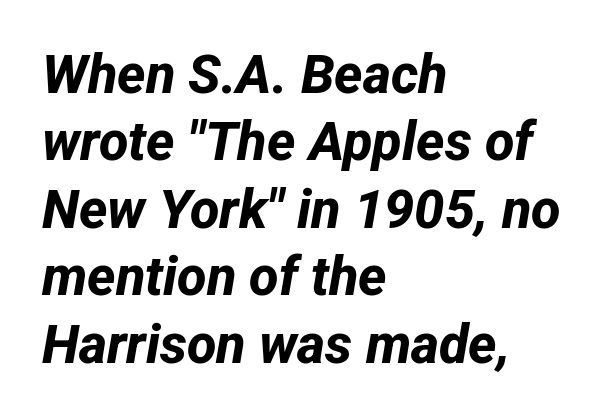
Q: Is the text bold? A: Yes.
Q: Is the typeface a serif or a sans-serif typeface? A: Sans-serif.
Q: Is the text underlined? A: No.
Q: How is the paragraph aligned? A: Left-aligned.
Q: Is the spacing between letters normal or unusually wide? A: Normal.
Q: Is the spacing between lines tight, normal or loose? A: Normal.
Q: Width (condensed, normal, or wide)? A: Normal.
Q: Stroke contrast? A: Low.
Q: x-height? A: Medium.
Q: Monospaced? A: No.
